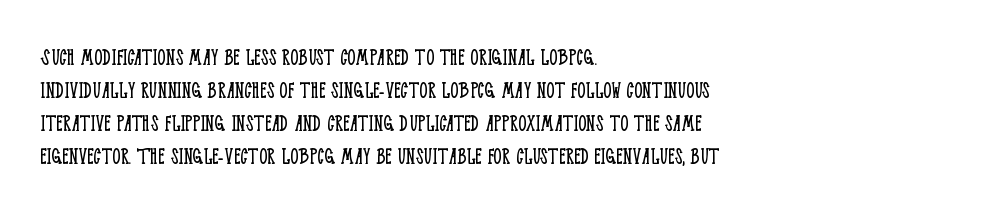
The image shows 25 px text type, upright; set left-aligned, normal line spacing (1.32x), normal letter spacing, not underlined.
